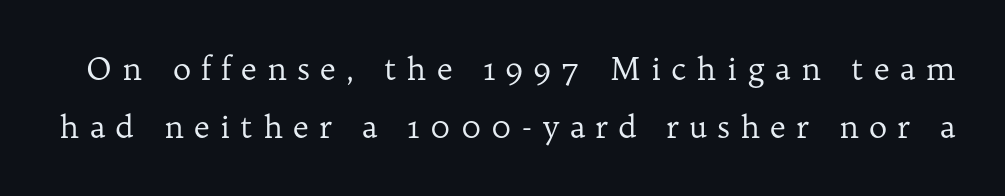
If you drew a line through each stem, it would be perfectly vertical. The face used here is proportionally spaced, like ordinary book or web type. Spacing between characters has been opened up far beyond the box default. The rendering shows small feet on the letterforms — a serif design.
